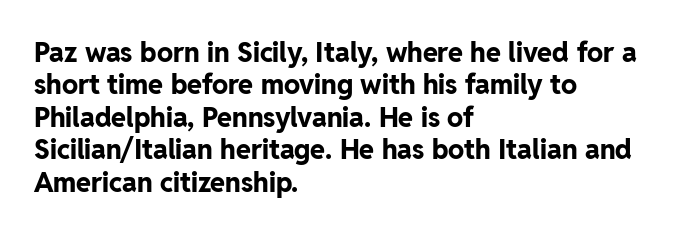
The image shows 27 px bold type, upright; set left-aligned, line spacing 1.2x, normal letter spacing, not underlined.
